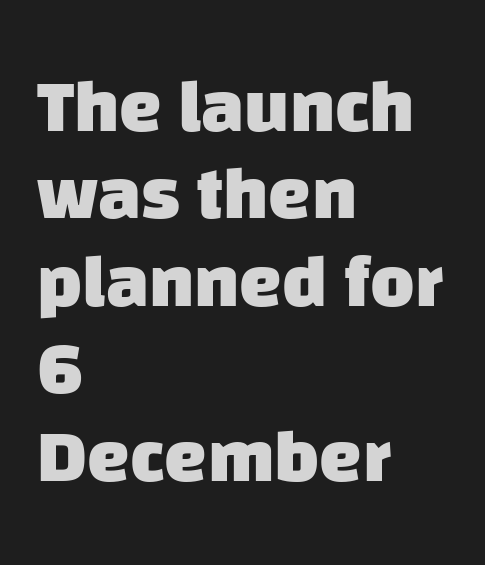
Q: Is the text bold? A: Yes.
Q: Is the typeface a serif or a sans-serif typeface? A: Sans-serif.
Q: Is the text underlined? A: No.
Q: How is the paragraph aligned? A: Left-aligned.
Q: Is the spacing between letters normal or unusually wide? A: Normal.
Q: Is the spacing between lines tight, normal or loose? A: Tight.
Q: Width (condensed, normal, or wide)? A: Normal.
Q: Stroke contrast? A: Low.
Q: x-height? A: Large.
Q: Monospaced? A: No.
